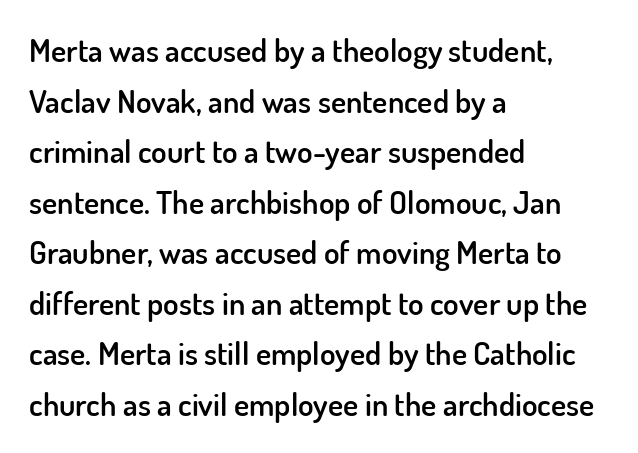
Honestly, the letter spacing is just normal — you wouldn't notice it. When letters stand straight like this, we call the style roman or upright. The gap between lines stays unmarked. The glyphs have the mass of a demibold cut, below bold.
